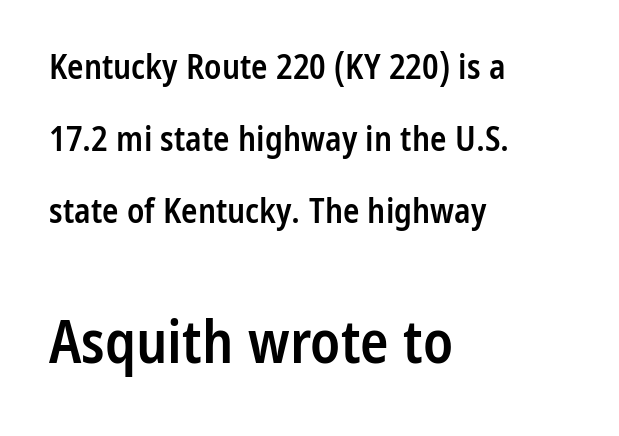
The image shows 59 px semibold, condensed sans-serif type, upright; set left-aligned, loose line spacing (2.12x), normal letter spacing, not underlined; the second (bottom) block is 1.74x larger; low stroke contrast and a medium x-height.
